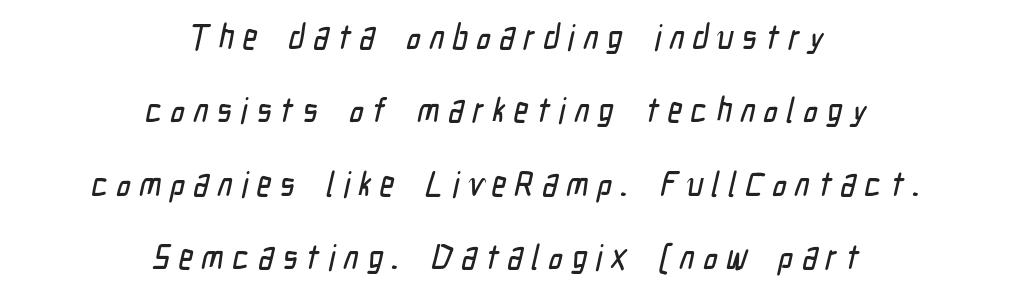
Here the designer chose a conventional face with non-uniform glyph widths. Does the leading feel generous? Absolutely, it's lavish. Words appear elongated and porous because spacing is wide. The rendering shows plain stroke endings on the letterforms — a sans-serif design.
